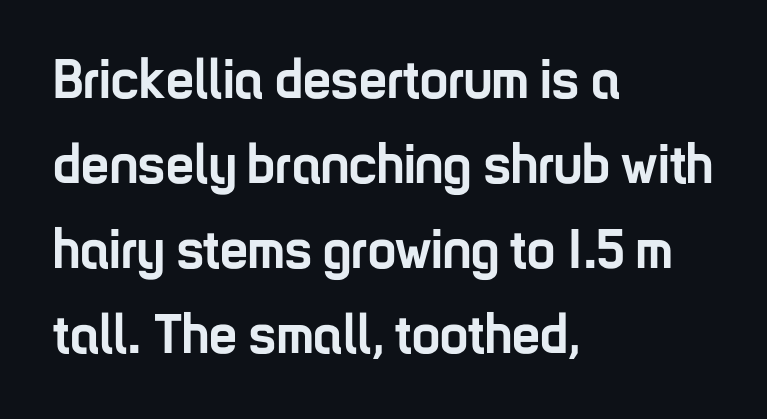
The font family rendered here belongs to the sans-serif group. Leftover space on each line is placed entirely after the last word. Nobody touched the tracking dial on this one. Underline: absent. Rendered with straight, roman letterforms.
